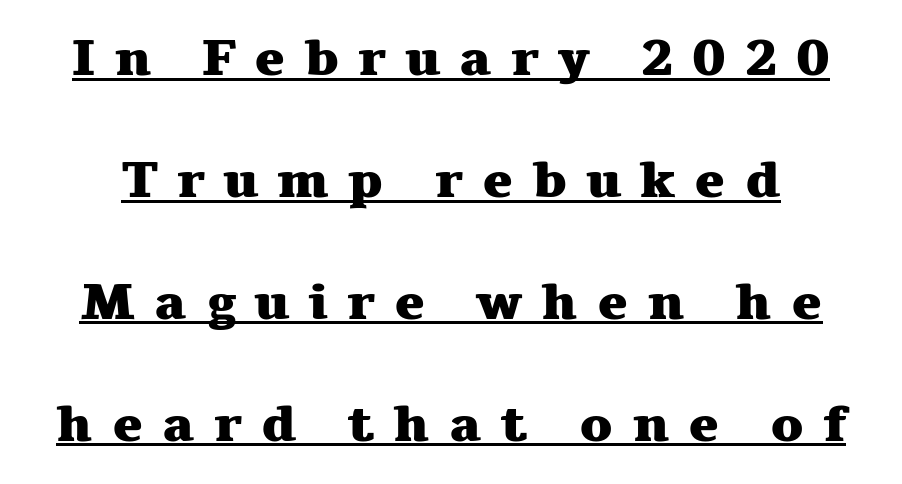
Q: Is the text bold? A: Yes.
Q: Is the text italic (slanted)? A: No, it is upright.
Q: Is the typeface a serif or a sans-serif typeface? A: Serif.
Q: Is the text underlined? A: Yes.
Q: Is the spacing between letters normal or unusually wide? A: Unusually wide.
Q: Is the spacing between lines tight, normal or loose? A: Loose.
Q: Width (condensed, normal, or wide)? A: Wide.
Q: Stroke contrast? A: Medium.
Q: x-height? A: Medium.
Q: Monospaced? A: No.
